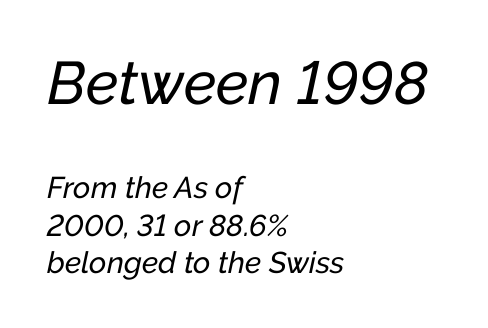
{"italic": "yes", "lean": "right", "slant_degrees": 12, "width": "normal", "stroke_contrast": "low", "x_height": "medium", "monospaced": "no", "underline": "no", "align": "left", "line_spacing_ratio": 1.24, "letter_spacing": "normal", "letter_spacing_em": 0.0, "larger_block": "first", "size_ratio": 2.0, "glyph_px": 60}
